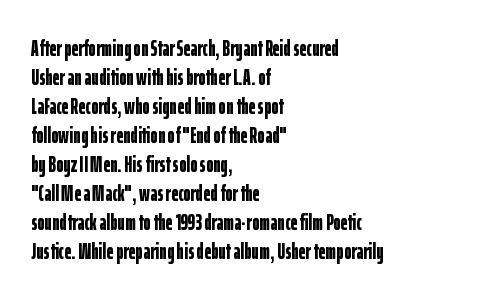
Q: Is the text bold? A: Yes.
Q: Is the text italic (slanted)? A: No, it is upright.
Q: Is the text underlined? A: No.
Q: How is the paragraph aligned? A: Left-aligned.
Q: Is the spacing between letters normal or unusually wide? A: Normal.
Q: Is the spacing between lines tight, normal or loose? A: Normal.
